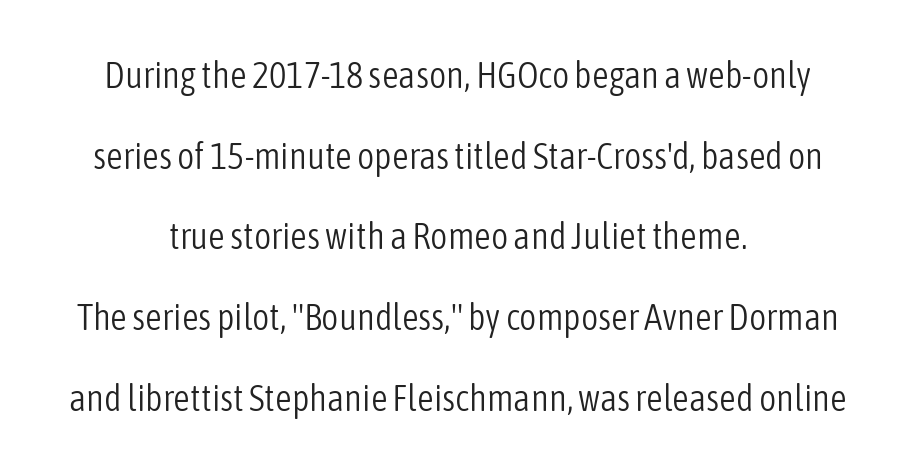
Q: Is the text bold? A: No.
Q: Is the text italic (slanted)? A: No, it is upright.
Q: Is the typeface a serif or a sans-serif typeface? A: Sans-serif.
Q: Is the text underlined? A: No.
Q: How is the paragraph aligned? A: Centered.
Q: Is the spacing between letters normal or unusually wide? A: Normal.
Q: Is the spacing between lines tight, normal or loose? A: Loose.
Q: Width (condensed, normal, or wide)? A: Condensed.
Q: Stroke contrast? A: Low.
Q: x-height? A: Medium.
Q: Monospaced? A: No.
